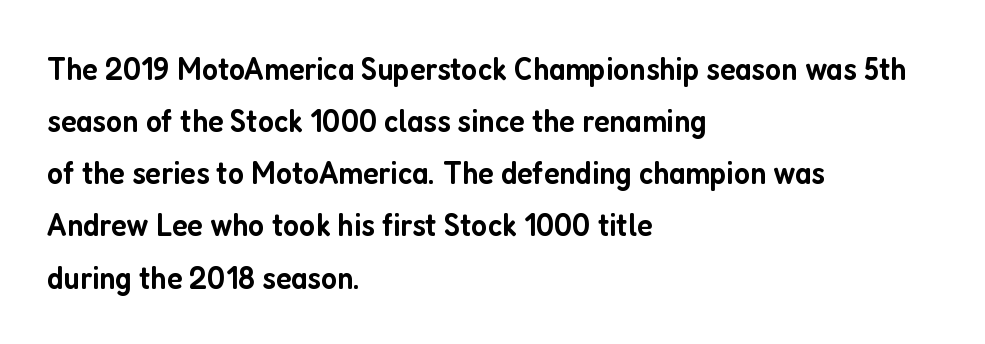
{"serif": "no", "italic": "no", "bold": "semi", "weight": "semibold", "width": "condensed", "stroke_contrast": "low", "x_height": "medium", "monospaced": "no", "underline": "no", "align": "left", "line_spacing": "normal", "line_spacing_ratio": 1.58, "letter_spacing": "normal", "letter_spacing_em": 0.0, "glyph_px": 33}
